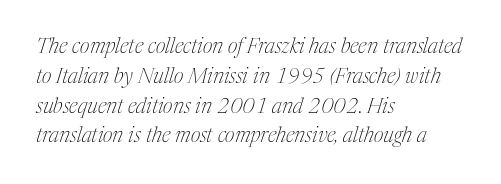
Q: Is the text bold? A: No.
Q: Is the text italic (slanted)? A: Yes, it leans right by about 17 degrees.
Q: Is the text underlined? A: No.
Q: How is the paragraph aligned? A: Left-aligned.
Q: Is the spacing between letters normal or unusually wide? A: Normal.
Q: Is the spacing between lines tight, normal or loose? A: Normal.
